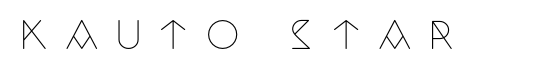
{"serif": "yes", "italic": "no", "bold": "no", "weight": "thin", "width": "condensed", "stroke_contrast": "low", "x_height": "large", "monospaced": "no", "underline": "no", "letter_spacing": "wide", "letter_spacing_em": 0.48, "glyph_px": 38}
